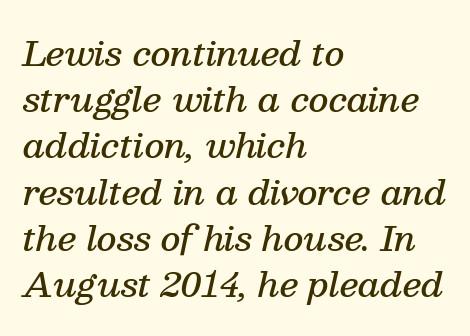
{"serif": "yes", "italic": "yes", "lean": "right", "slant_degrees": 13, "bold": "semi", "weight": "semibold", "width": "normal", "stroke_contrast": "medium", "x_height": "medium", "monospaced": "no", "underline": "no", "align": "left", "line_spacing": "normal", "line_spacing_ratio": 1.36, "letter_spacing": "normal", "letter_spacing_em": 0.0, "glyph_px": 34}
